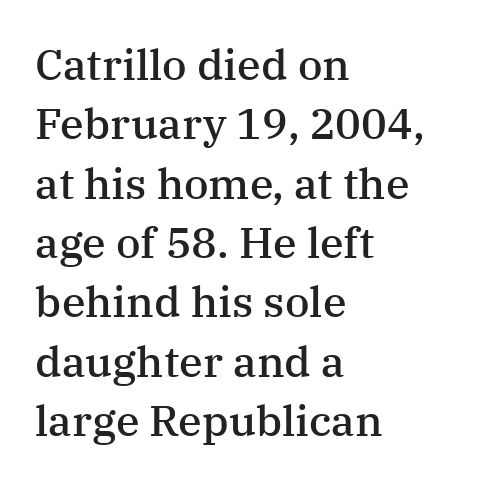
Q: Is the text bold? A: Semi-bold.
Q: Is the text italic (slanted)? A: No, it is upright.
Q: Is the typeface a serif or a sans-serif typeface? A: Serif.
Q: Is the text underlined? A: No.
Q: How is the paragraph aligned? A: Left-aligned.
Q: Is the spacing between letters normal or unusually wide? A: Normal.
Q: Is the spacing between lines tight, normal or loose? A: Normal.
Q: Width (condensed, normal, or wide)? A: Normal.
Q: Stroke contrast? A: Medium.
Q: x-height? A: Medium.
Q: Monospaced? A: No.
